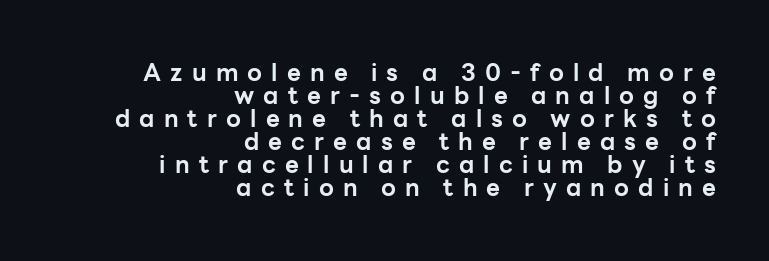
The image shows 24 px bold type, upright; set right-aligned, tight line spacing (0.96x), unusually wide letter spacing (+0.38 em), not underlined.
